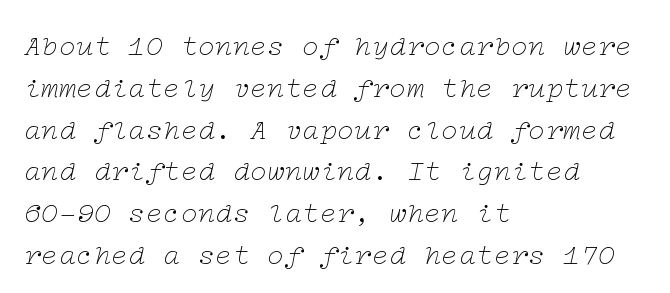
Q: Is the text bold? A: No.
Q: Is the text italic (slanted)? A: Yes, it leans right by about 12 degrees.
Q: Is the typeface a serif or a sans-serif typeface? A: Serif.
Q: Is the text underlined? A: No.
Q: How is the paragraph aligned? A: Left-aligned.
Q: Is the spacing between letters normal or unusually wide? A: Normal.
Q: Is the spacing between lines tight, normal or loose? A: Normal.
Q: Width (condensed, normal, or wide)? A: Wide.
Q: Stroke contrast? A: Low.
Q: x-height? A: Medium.
